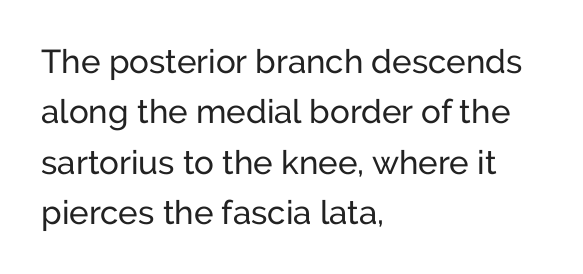
Q: Is the text bold? A: No.
Q: Is the text italic (slanted)? A: No, it is upright.
Q: Is the typeface a serif or a sans-serif typeface? A: Sans-serif.
Q: Is the text underlined? A: No.
Q: How is the paragraph aligned? A: Left-aligned.
Q: Is the spacing between letters normal or unusually wide? A: Normal.
Q: Is the spacing between lines tight, normal or loose? A: Normal.
Q: Width (condensed, normal, or wide)? A: Normal.
Q: Stroke contrast? A: Low.
Q: x-height? A: Medium.
Q: Monospaced? A: No.
